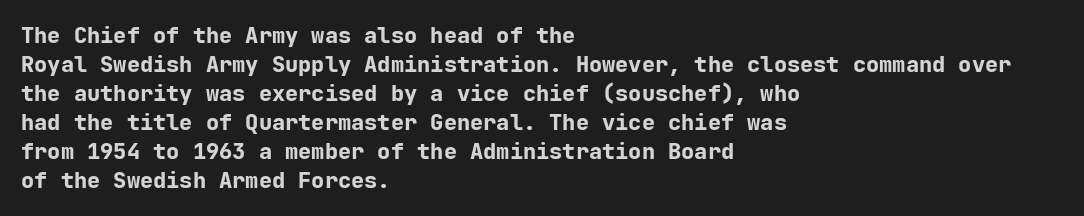
I'd describe the lettering as bold — thick and assertive. Line starts are locked; line ends wander. Nope, not italic — everything's standing straight. Only glyphs here, with clear space below each row.
